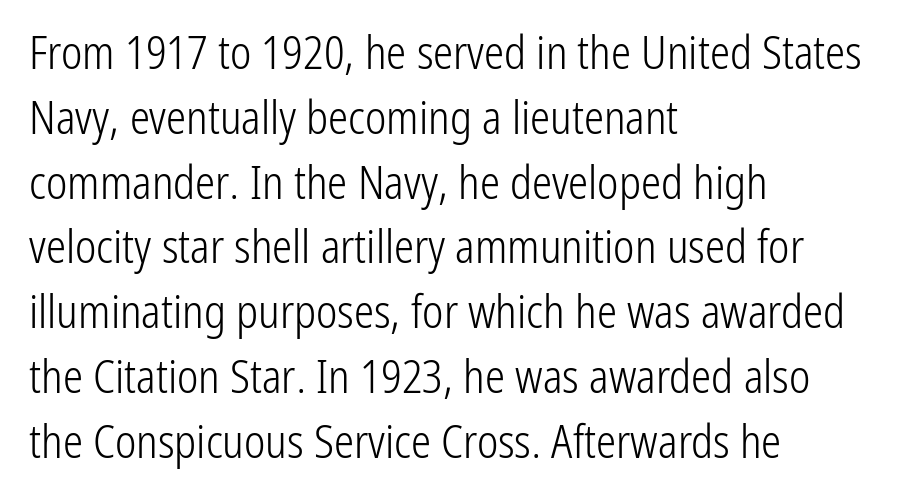
Characters remain perfectly vertical along every line. The glyphs in this specimen are sans serif. The lines in this sample share a left origin and differ only in where they stop. The area under the type is left untouched. Regular leading. Weight: in the light-to-regular range.
